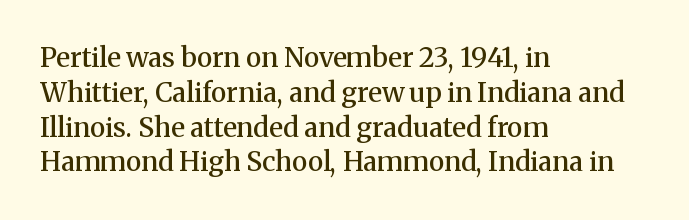
The image shows 27 px text type, upright; set left-aligned, normal line spacing (1.29x), normal letter spacing, not underlined.
